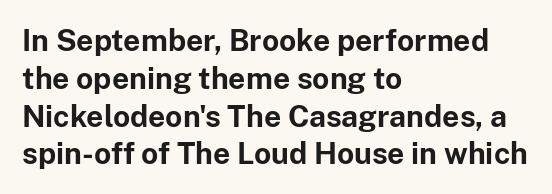
{"serif": "no", "italic": "no", "bold": "yes", "weight": "bold", "width": "normal", "stroke_contrast": "low", "x_height": "medium", "monospaced": "no", "underline": "no", "align": "left", "line_spacing": "normal", "line_spacing_ratio": 1.26, "letter_spacing": "normal", "letter_spacing_em": 0.0, "glyph_px": 30}
